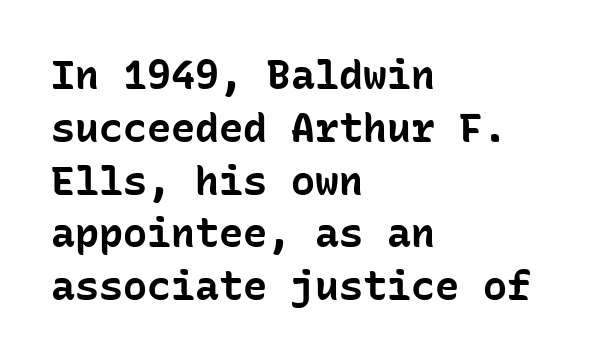
This rendering leaves character spacing at its baseline value. Upright lettering throughout. Bold? Absolutely — the strokes are thick and heavy. Normally led — the rows are evenly, conventionally spaced.
